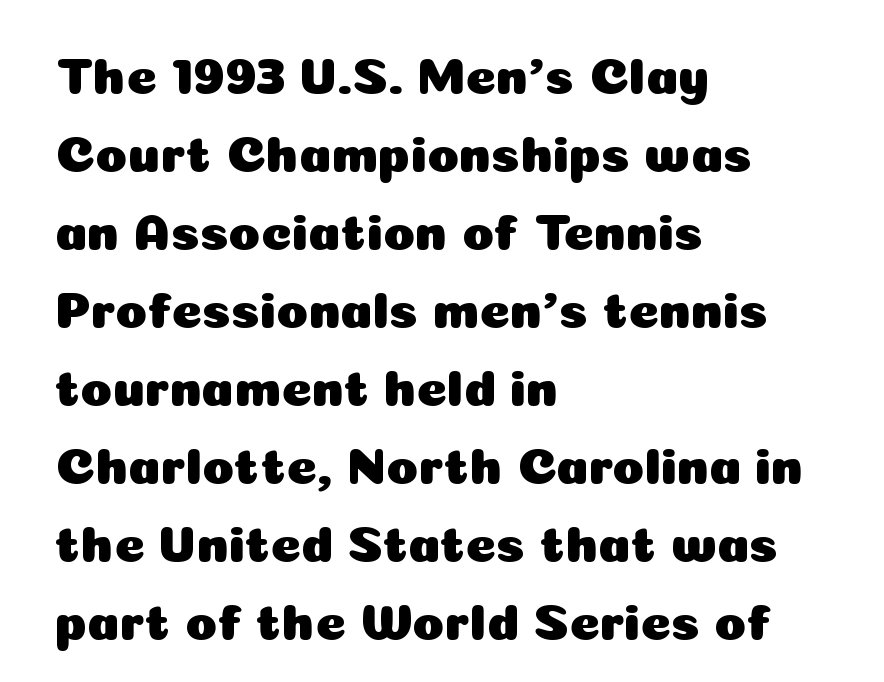
The rows are spaced the way most documents space them. The typesetter chose a ragged-right arrangement here. The text was rendered using a sans face with plain stroke endings. These lines are rendered in a variable-pitch font. Characters remain perfectly vertical along every line.
